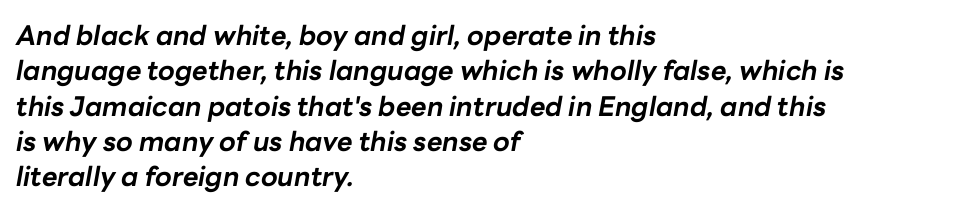
The image shows 27 px bold type, italic (leaning right); set left-aligned, normal line spacing (1.31x), normal letter spacing, not underlined.
